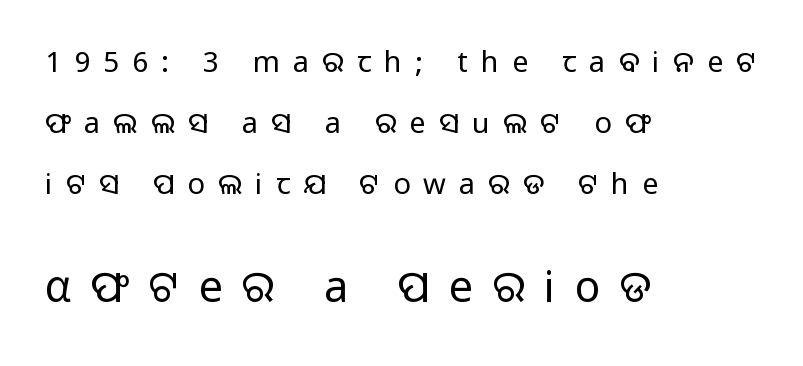
{"serif": "no", "italic": "no", "bold": "no", "weight": "regular", "width": "normal", "stroke_contrast": "low", "x_height": "medium", "monospaced": "no", "underline": "no", "align": "left", "line_spacing": "loose", "line_spacing_ratio": 2.1, "letter_spacing": "wide", "letter_spacing_em": 0.45, "larger_block": "second", "size_ratio": 1.48, "glyph_px": 43}
